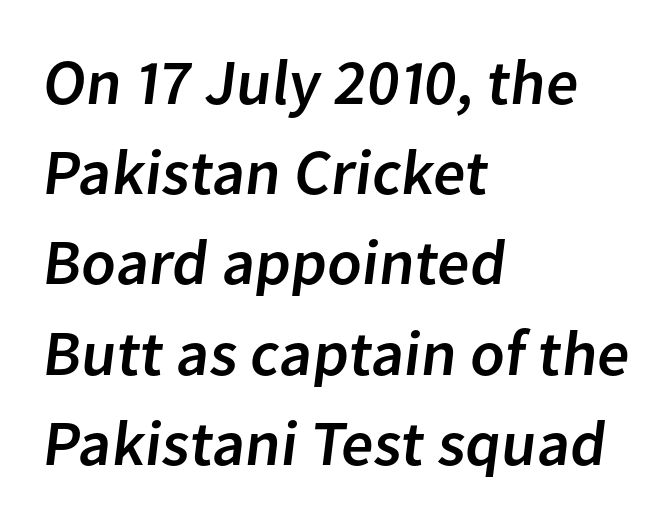
Q: Is the typeface a serif or a sans-serif typeface? A: Sans-serif.
Q: Is the text underlined? A: No.
Q: How is the paragraph aligned? A: Left-aligned.
Q: Is the spacing between letters normal or unusually wide? A: Normal.
Q: Is the spacing between lines tight, normal or loose? A: Normal.
Q: Width (condensed, normal, or wide)? A: Normal.
Q: Stroke contrast? A: Low.
Q: x-height? A: Medium.
Q: Monospaced? A: No.
